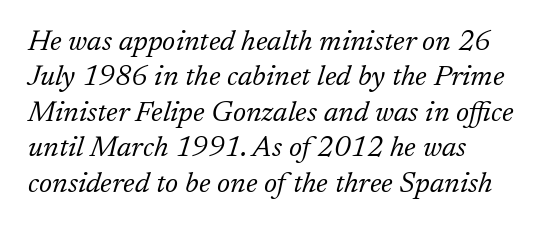
Q: Is the text bold? A: No.
Q: Is the text italic (slanted)? A: Yes, it leans right by about 17 degrees.
Q: Is the typeface a serif or a sans-serif typeface? A: Serif.
Q: Is the text underlined? A: No.
Q: How is the paragraph aligned? A: Left-aligned.
Q: Is the spacing between letters normal or unusually wide? A: Normal.
Q: Width (condensed, normal, or wide)? A: Normal.
Q: Stroke contrast? A: Low.
Q: x-height? A: Medium.
Q: Monospaced? A: No.
